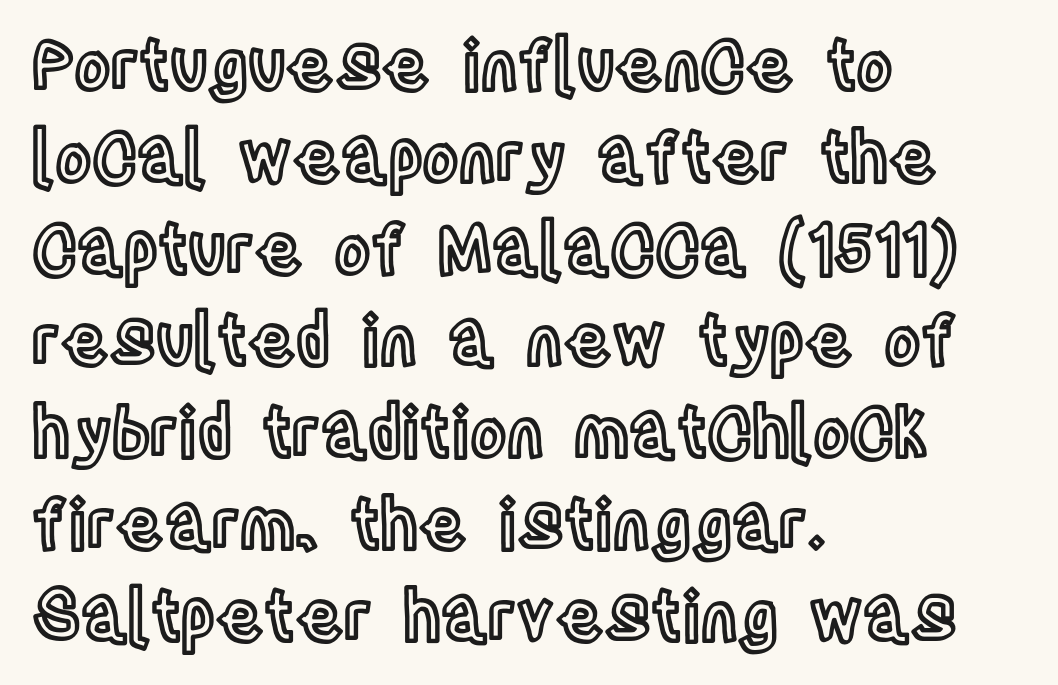
The image shows 69 px condensed type, upright; set left-aligned, normal line spacing (1.33x), normal letter spacing, not underlined; a large x-height.
